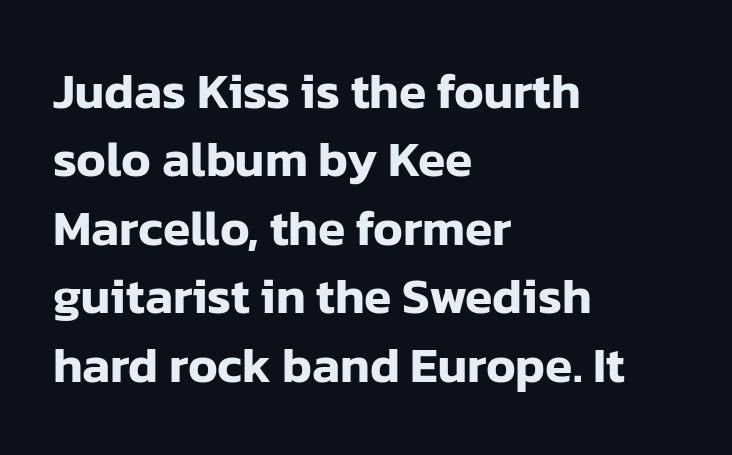
{"serif": "no", "italic": "no", "width": "normal", "stroke_contrast": "low", "x_height": "medium", "monospaced": "no", "underline": "no", "align": "left", "line_spacing": "normal", "line_spacing_ratio": 1.37, "letter_spacing": "normal", "letter_spacing_em": 0.0, "glyph_px": 50}
